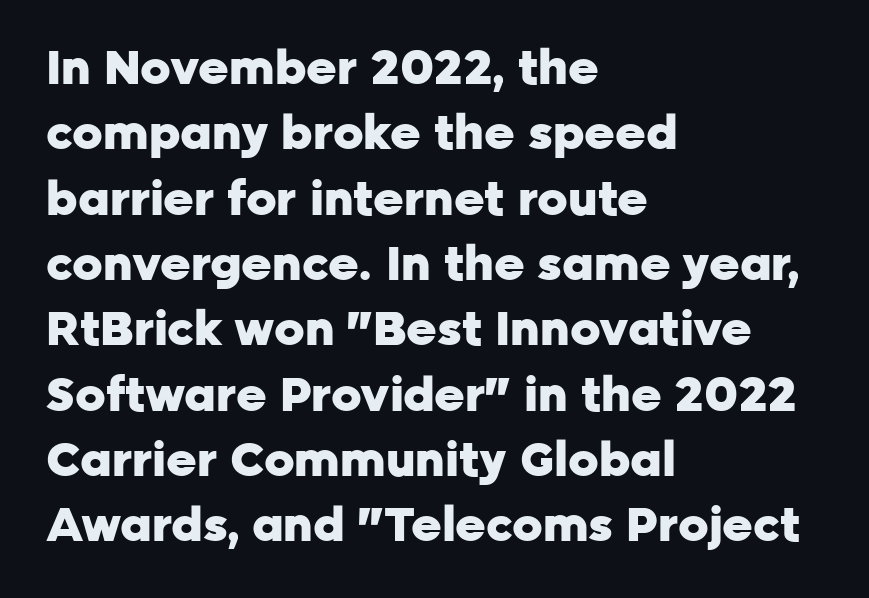
No word sits above an underline. Students, note that the glyphs here touch the page at normal intervals. Each line starts at the same left margin while the right side varies. The rendering shows plain stroke endings on the letterforms — a sans-serif design. Compared with typical paragraphs, the rows here are spaced about the same. I'd describe the lettering as bold — thick and assertive.
